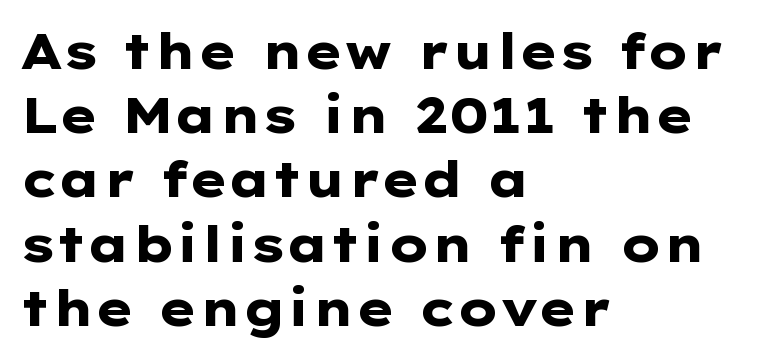
{"serif": "no", "italic": "no", "bold": "yes", "weight": "heavy", "width": "wide", "stroke_contrast": "low", "x_height": "medium", "monospaced": "no", "underline": "no", "align": "left", "line_spacing": "normal", "line_spacing_ratio": 1.31, "letter_spacing": "normal", "letter_spacing_em": 0.0, "glyph_px": 49}
